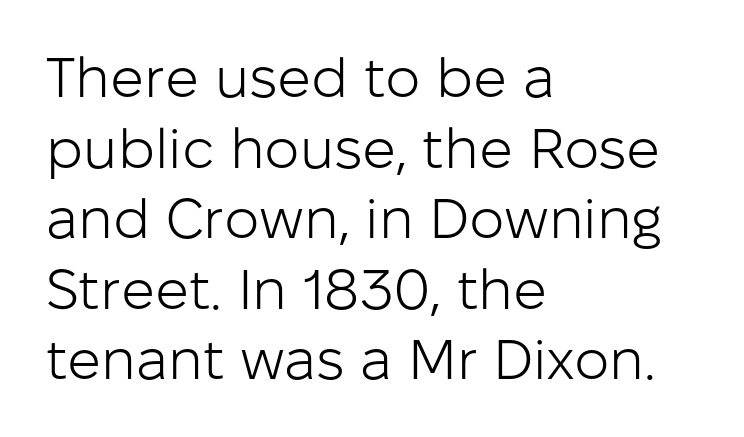
{"serif": "no", "italic": "no", "bold": "no", "weight": "light", "width": "normal", "stroke_contrast": "low", "x_height": "medium", "monospaced": "no", "underline": "no", "align": "left", "line_spacing": "normal", "line_spacing_ratio": 1.26, "letter_spacing": "normal", "letter_spacing_em": 0.0, "glyph_px": 56}
